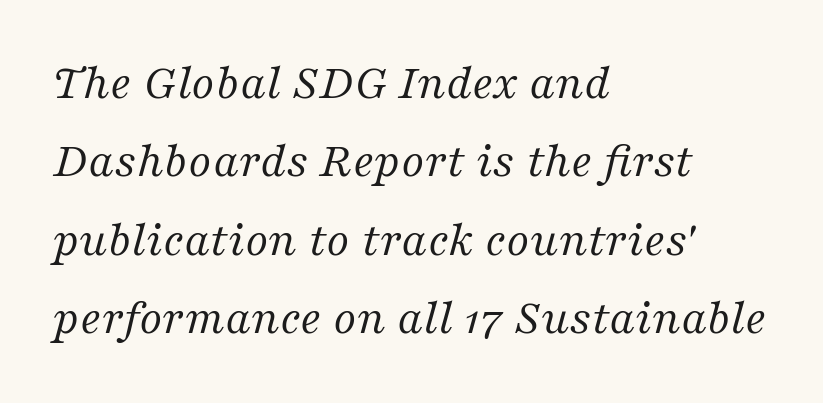
On a weight scale, this lands at 450 or below. Yep, that's italic — everything's leaning. These lines stack with their left ends in a neat column. Plain, unruled lines of type.
